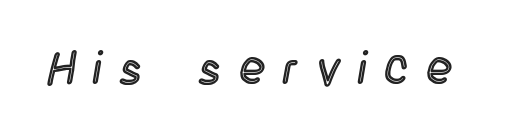
Caption: expanded tracking, letters set apart. Each letter keeps its own natural width here, so spacing adapts to shape. Only glyphs here, with clear space below each row.
